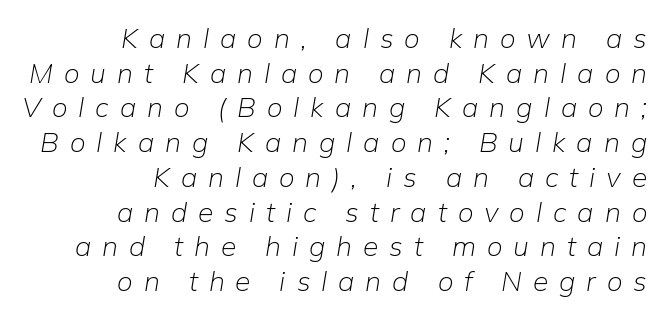
{"italic": "yes", "lean": "right", "slant_degrees": 9, "bold": "no", "weight": "light", "width": "normal", "stroke_contrast": "low", "x_height": "medium", "monospaced": "no", "underline": "no", "align": "right", "line_spacing_ratio": 1.24, "letter_spacing": "wide", "letter_spacing_em": 0.39, "glyph_px": 28}
